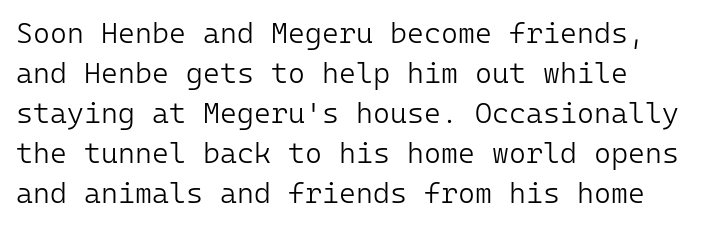
The image shows 29 px light sans-serif type, upright, monospaced; set left-aligned, normal line spacing (1.38x), normal letter spacing, not underlined; low stroke contrast and a medium x-height.
